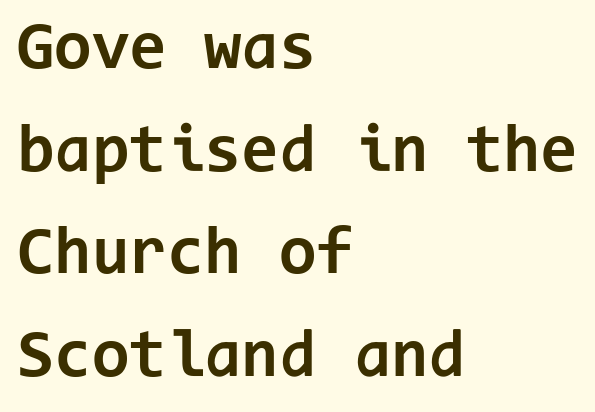
Q: Is the text bold? A: Yes.
Q: Is the text italic (slanted)? A: No, it is upright.
Q: Is the typeface a serif or a sans-serif typeface? A: Sans-serif.
Q: Is the text underlined? A: No.
Q: How is the paragraph aligned? A: Left-aligned.
Q: Is the spacing between letters normal or unusually wide? A: Normal.
Q: Is the spacing between lines tight, normal or loose? A: Normal.
Q: Width (condensed, normal, or wide)? A: Normal.
Q: Stroke contrast? A: Low.
Q: x-height? A: Medium.
Q: Monospaced? A: Yes.
